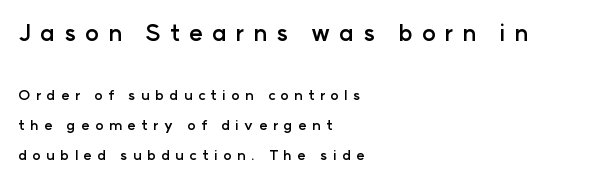
{"italic": "no", "bold": "yes", "underline": "no", "align": "left", "line_spacing": "loose", "line_spacing_ratio": 2.15, "letter_spacing": "wide", "letter_spacing_em": 0.39, "larger_block": "first", "size_ratio": 1.64, "glyph_px": 23}
